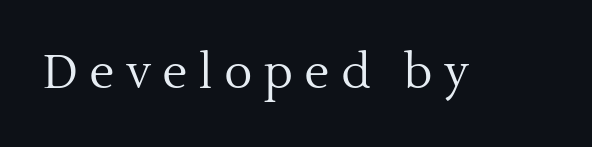
The image shows 47 px regular-weight serif type, upright; set unusually wide letter spacing (+0.24 em), not underlined; a medium x-height.
